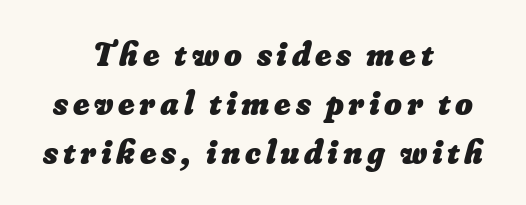
{"bold": "yes", "weight": "heavy", "width": "normal", "stroke_contrast": "low", "x_height": "small", "monospaced": "no", "underline": "no", "align": "center", "line_spacing": "normal", "line_spacing_ratio": 1.44, "glyph_px": 34}
